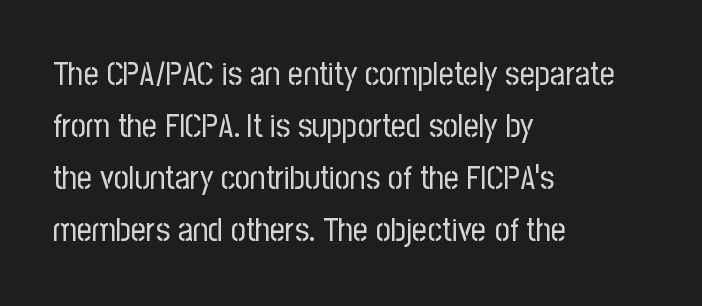
Q: Is the text bold? A: No.
Q: Is the text italic (slanted)? A: No, it is upright.
Q: Is the typeface a serif or a sans-serif typeface? A: Sans-serif.
Q: Is the text underlined? A: No.
Q: How is the paragraph aligned? A: Left-aligned.
Q: Is the spacing between letters normal or unusually wide? A: Normal.
Q: Is the spacing between lines tight, normal or loose? A: Normal.
Q: Width (condensed, normal, or wide)? A: Condensed.
Q: Stroke contrast? A: Low.
Q: x-height? A: Medium.
Q: Monospaced? A: No.
